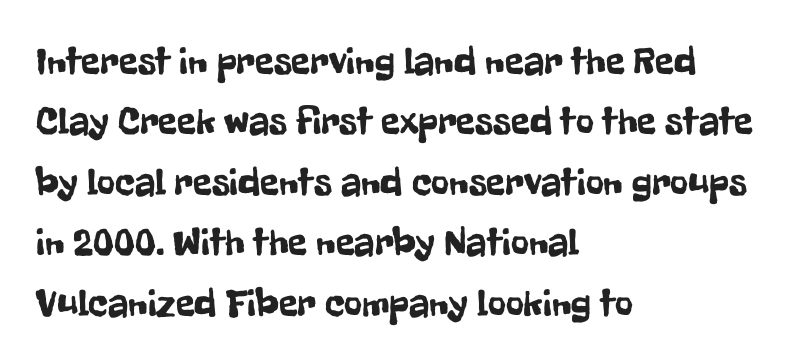
Q: Is the text italic (slanted)? A: No, it is upright.
Q: Is the typeface a serif or a sans-serif typeface? A: Sans-serif.
Q: Is the text underlined? A: No.
Q: How is the paragraph aligned? A: Left-aligned.
Q: Is the spacing between letters normal or unusually wide? A: Normal.
Q: Is the spacing between lines tight, normal or loose? A: Normal.
Q: Width (condensed, normal, or wide)? A: Condensed.
Q: Stroke contrast? A: Low.
Q: x-height? A: Medium.
Q: Monospaced? A: No.
